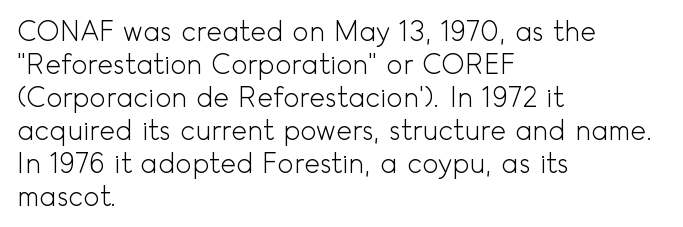
Q: Is the text bold? A: No.
Q: Is the text italic (slanted)? A: No, it is upright.
Q: Is the text underlined? A: No.
Q: How is the paragraph aligned? A: Left-aligned.
Q: Is the spacing between letters normal or unusually wide? A: Normal.
